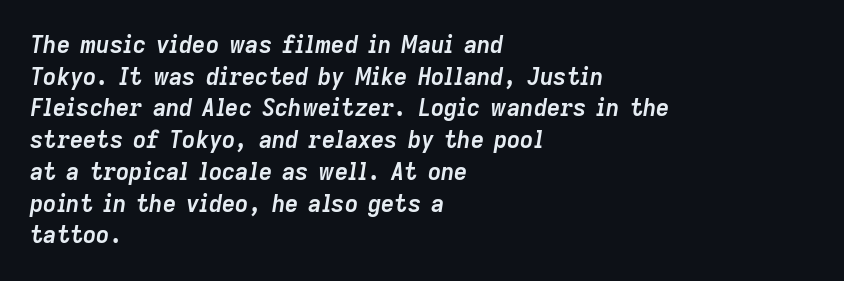
Q: Is the text bold? A: Yes.
Q: Is the text italic (slanted)? A: Yes, it leans right by about 9 degrees.
Q: Is the text underlined? A: No.
Q: How is the paragraph aligned? A: Left-aligned.
Q: Is the spacing between letters normal or unusually wide? A: Normal.
Q: Is the spacing between lines tight, normal or loose? A: Normal.
